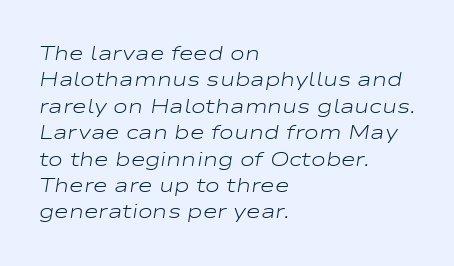
Q: Is the text bold? A: No.
Q: Is the text italic (slanted)? A: Yes, it leans right by about 9 degrees.
Q: Is the text underlined? A: No.
Q: How is the paragraph aligned? A: Left-aligned.
Q: Is the spacing between letters normal or unusually wide? A: Normal.
Q: Is the spacing between lines tight, normal or loose? A: Normal.
